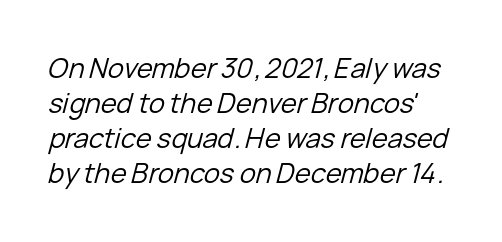
The image shows 27 px text type, italic (leaning right); set normal line spacing (1.3x), normal letter spacing, not underlined.
